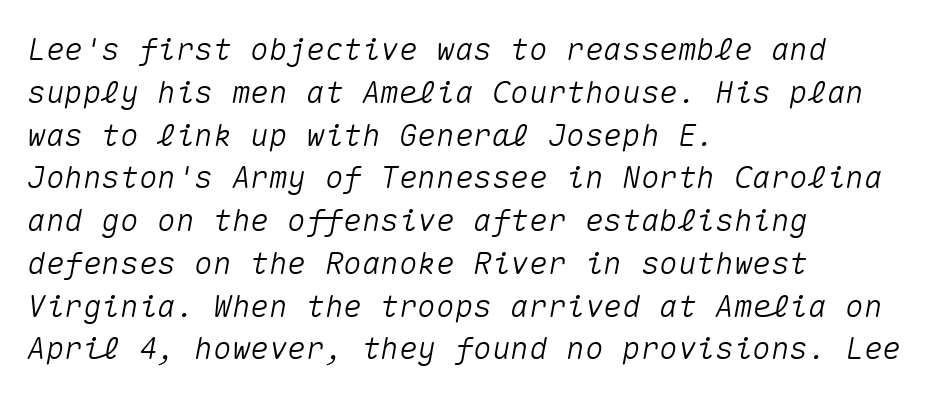
The image shows 31 px text type, italic (leaning right), monospaced; set left-aligned, normal line spacing (1.38x), normal letter spacing, not underlined; medium stroke contrast and a medium x-height.
